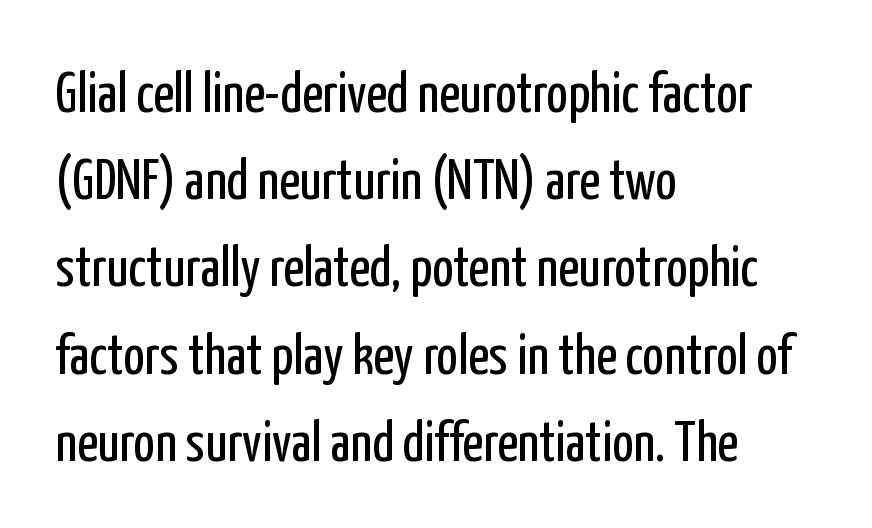
Q: Is the text bold? A: No.
Q: Is the text italic (slanted)? A: No, it is upright.
Q: Is the typeface a serif or a sans-serif typeface? A: Sans-serif.
Q: Is the text underlined? A: No.
Q: How is the paragraph aligned? A: Left-aligned.
Q: Is the spacing between letters normal or unusually wide? A: Normal.
Q: Is the spacing between lines tight, normal or loose? A: Normal.
Q: Width (condensed, normal, or wide)? A: Condensed.
Q: Stroke contrast? A: Low.
Q: x-height? A: Medium.
Q: Monospaced? A: No.
